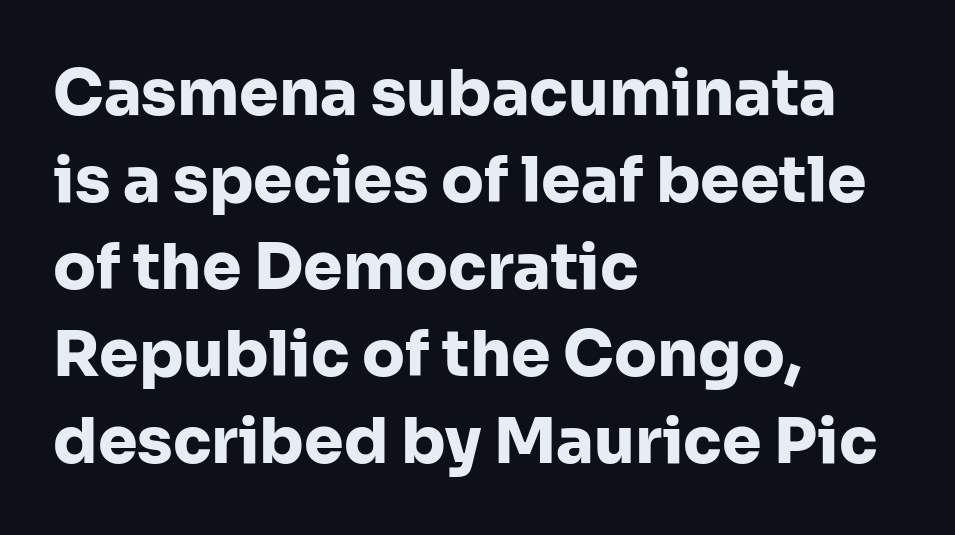
The image shows 63 px heavy sans-serif type, upright; set left-aligned, normal line spacing (1.38x), normal letter spacing, not underlined; low stroke contrast and a medium x-height.
